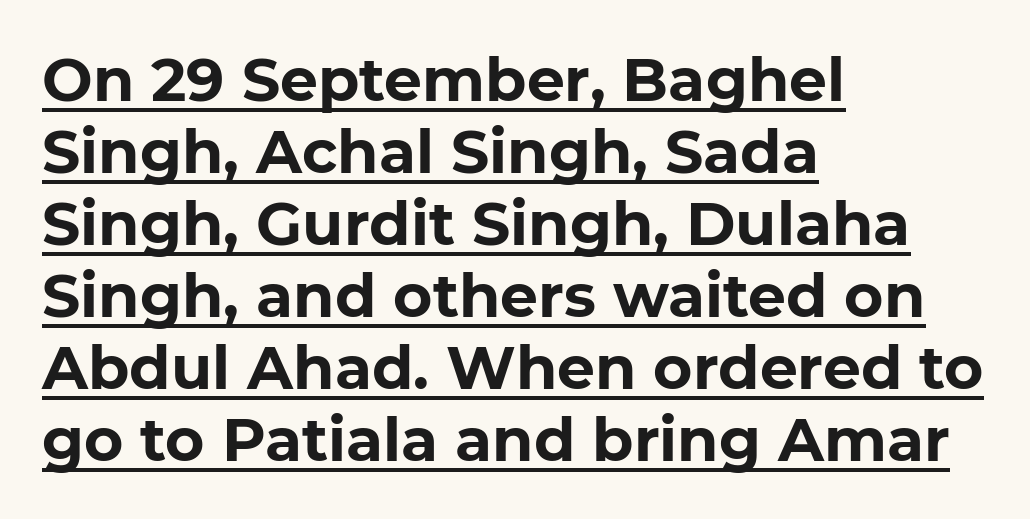
What decoration does the sample have? An underline. You could call the tracking neutral — neither tight nor loose. These lines are rendered in a variable-pitch font. This is heavy type, rendered in bold.
